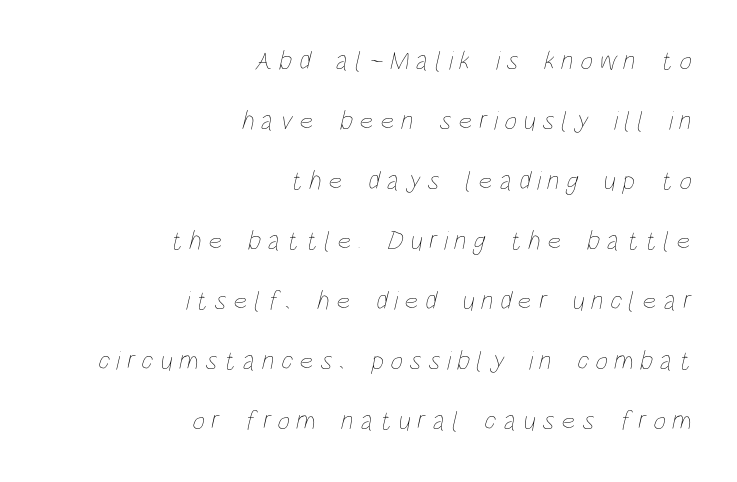
Underlining? Definitely not there. Is the type heavy? It reads as light-to-regular instead. Look at the tracking — it's clearly loosened, letters drifting apart. Short and long lines alike share a common ending point at right. The line-height multiplier appears high, well above default.
